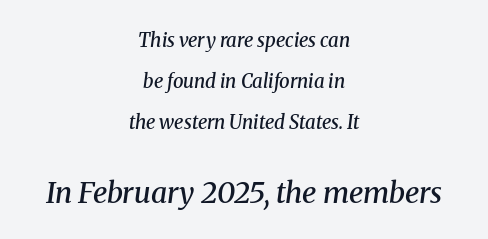
The image shows 29 px semibold serif type, italic (leaning right); set centered, loose line spacing (2.15x), normal letter spacing, not underlined; the second (bottom) block is 1.53x larger; medium stroke contrast and a medium x-height.
